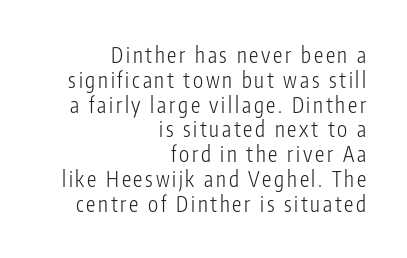
The image shows 21 px text type, upright; set right-aligned, line spacing 1.18x, not underlined.
